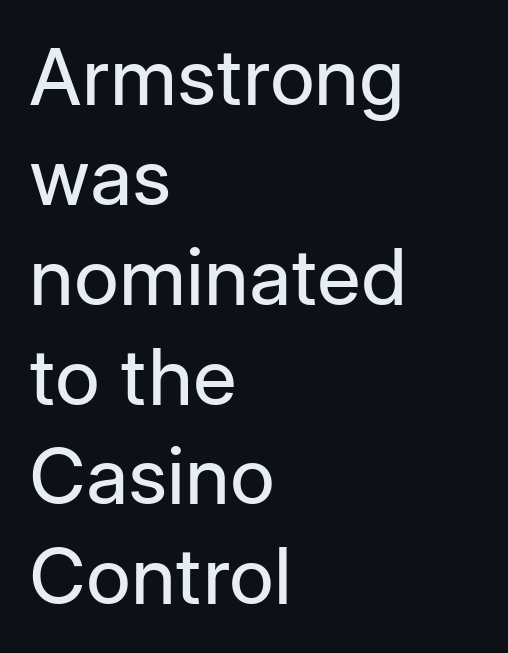
The line texture is even and compact thanks to regular tracking. The block of text has a typical density, with ordinary space between rows. Is the type heavy? It reads as light-to-regular instead. Unlike italic type, these characters show no tilt at all. A sans-serif font was chosen for this passage.
